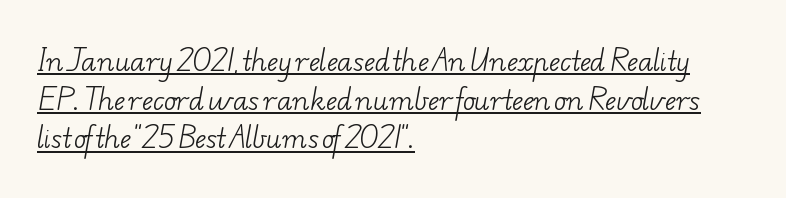
{"bold": "no", "underline": "yes", "align": "left", "line_spacing": "normal", "line_spacing_ratio": 1.49, "letter_spacing": "normal", "letter_spacing_em": 0.0, "glyph_px": 26}
